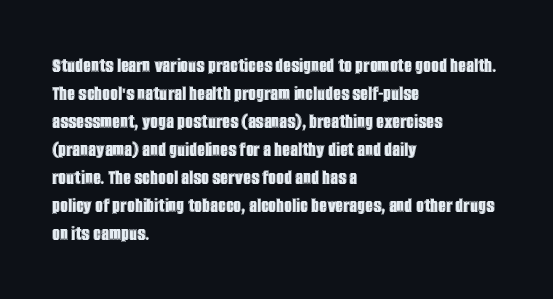
The image shows 22 px text type, upright; set left-aligned, normal line spacing (1.27x), normal letter spacing, not underlined.
